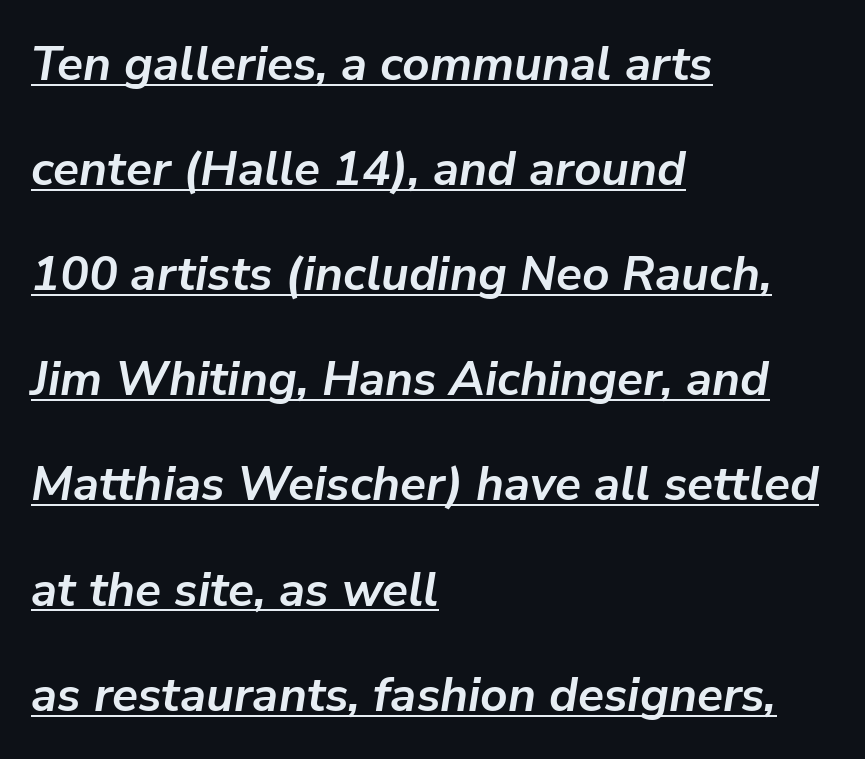
Observe the lean: these are italic letterforms. Every row of glyphs begins at an identical x-position on the left. What stands out about the letter spacing? Nothing — it is the standard amount. Proportional: the letters do not fall into vertical columns.
